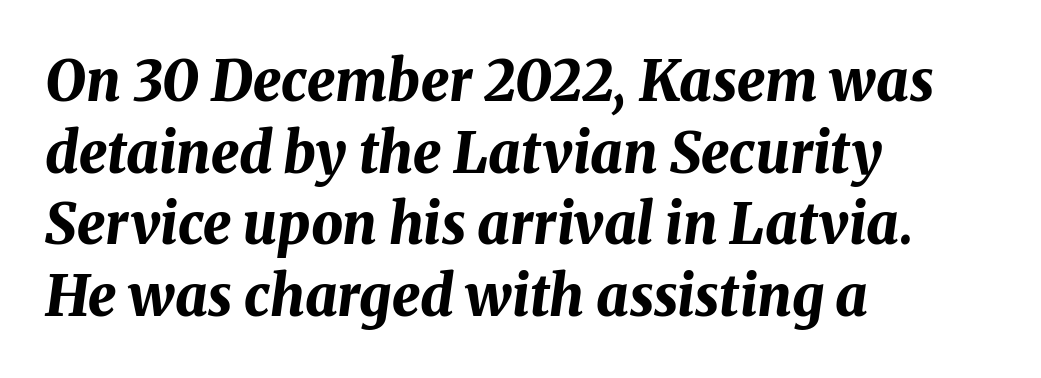
A classic flush-left, rag-right setting is used for this passage. Notice how the stems are inclined rather than vertical — that's the hallmark of italics. Anything drawn beneath the words? Only blank space. This sample uses plain, unmodified letter spacing. Plenty of ink on the page — the face is bold. Is there much room between lines? A standard amount, neither cramped nor airy.
